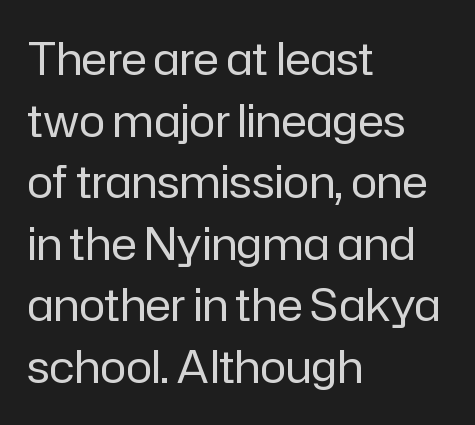
{"serif": "no", "italic": "no", "bold": "no", "weight": "regular", "width": "normal", "stroke_contrast": "low", "x_height": "medium", "monospaced": "no", "underline": "no", "align": "left", "line_spacing": "normal", "line_spacing_ratio": 1.4, "letter_spacing": "normal", "letter_spacing_em": 0.0, "glyph_px": 44}
